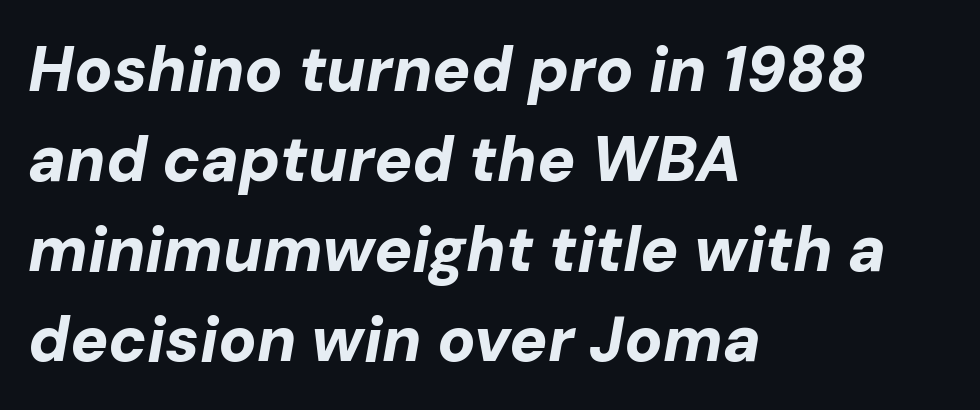
{"italic": "yes", "lean": "right", "slant_degrees": 10, "bold": "yes", "weight": "bold", "width": "normal", "stroke_contrast": "low", "x_height": "medium", "monospaced": "no", "underline": "no", "align": "left", "line_spacing": "normal", "line_spacing_ratio": 1.43, "letter_spacing": "normal", "letter_spacing_em": 0.0, "glyph_px": 63}
